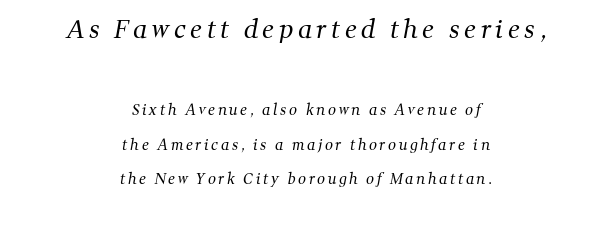
{"bold": "no", "underline": "no", "align": "center", "line_spacing": "loose", "line_spacing_ratio": 2.46, "larger_block": "first", "size_ratio": 1.71, "glyph_px": 24}
